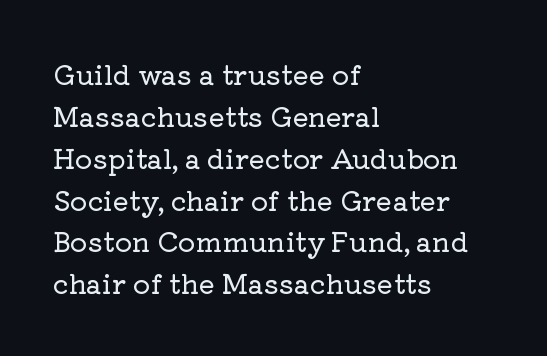
The image shows 27 px text type, upright; set left-aligned, normal line spacing (1.55x), normal letter spacing, not underlined.
